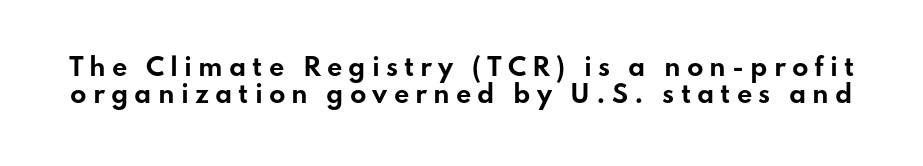
The image shows 24 px bold type, upright; set tight line spacing (1.13x), unusually wide letter spacing (+0.25 em), not underlined.
